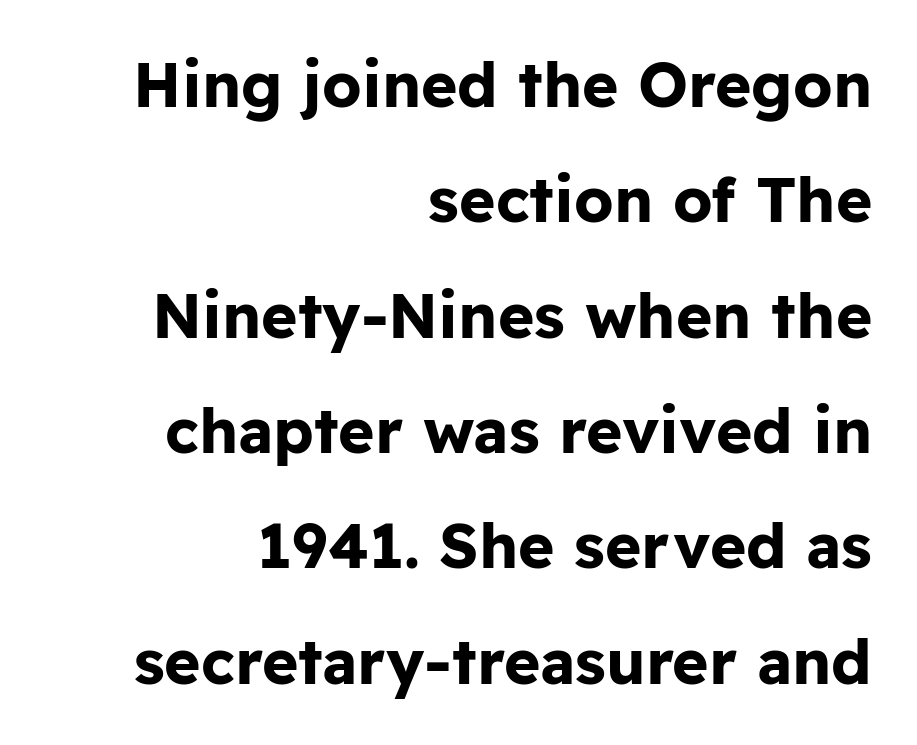
The image shows 62 px bold sans-serif type, upright; set right-aligned, line spacing 1.86x, normal letter spacing, not underlined; low stroke contrast and a medium x-height.
